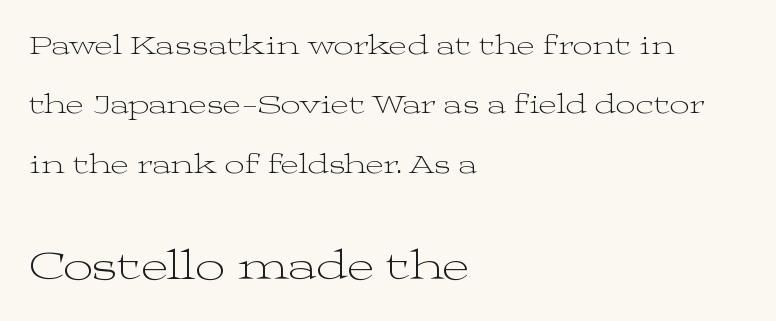
The image shows 42 px light, wide serif type, upright; set left-aligned, loose line spacing (2.12x), normal letter spacing, not underlined; the second (bottom) block is 1.5x larger; medium stroke contrast and a medium x-height.
